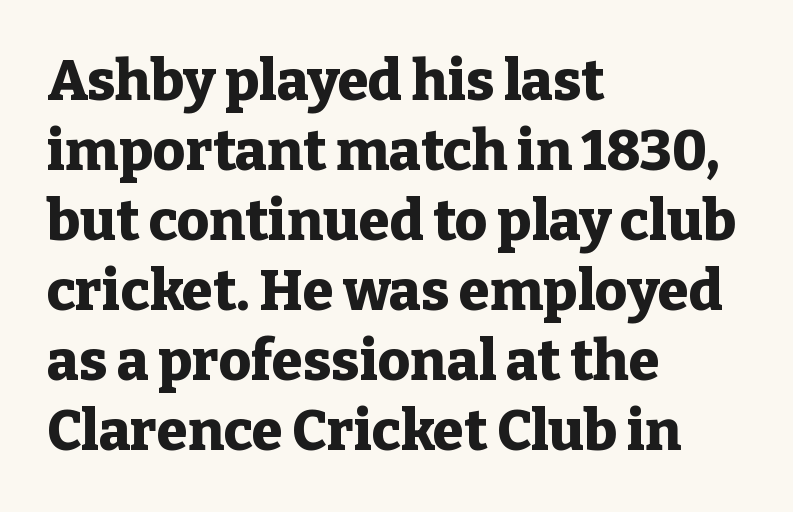
The image shows 56 px heavy serif type, upright; set left-aligned, normal line spacing (1.25x), normal letter spacing, not underlined; low stroke contrast and a medium x-height.
